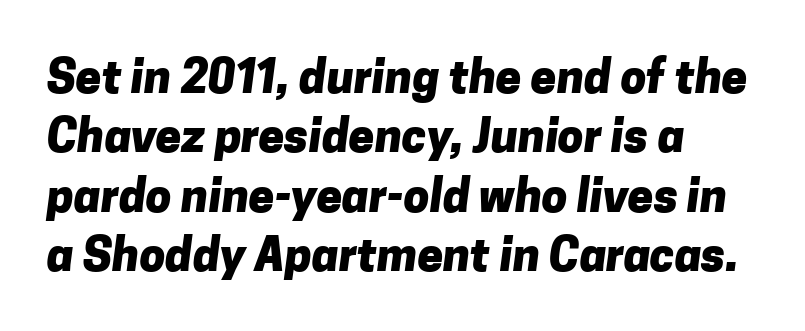
{"serif": "no", "bold": "yes", "weight": "heavy", "width": "normal", "stroke_contrast": "low", "x_height": "medium", "monospaced": "no", "underline": "no", "align": "left", "line_spacing": "normal", "line_spacing_ratio": 1.29, "letter_spacing": "normal", "letter_spacing_em": 0.0, "glyph_px": 46}
